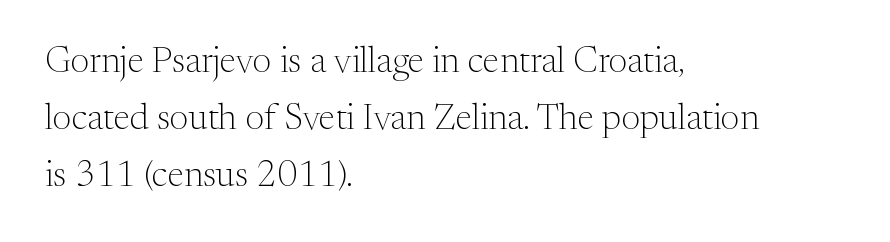
{"serif": "yes", "italic": "no", "bold": "no", "weight": "light", "width": "normal", "stroke_contrast": "medium", "x_height": "medium", "monospaced": "no", "underline": "no", "align": "left", "line_spacing": "normal", "line_spacing_ratio": 1.59, "letter_spacing": "normal", "letter_spacing_em": 0.0, "glyph_px": 36}
